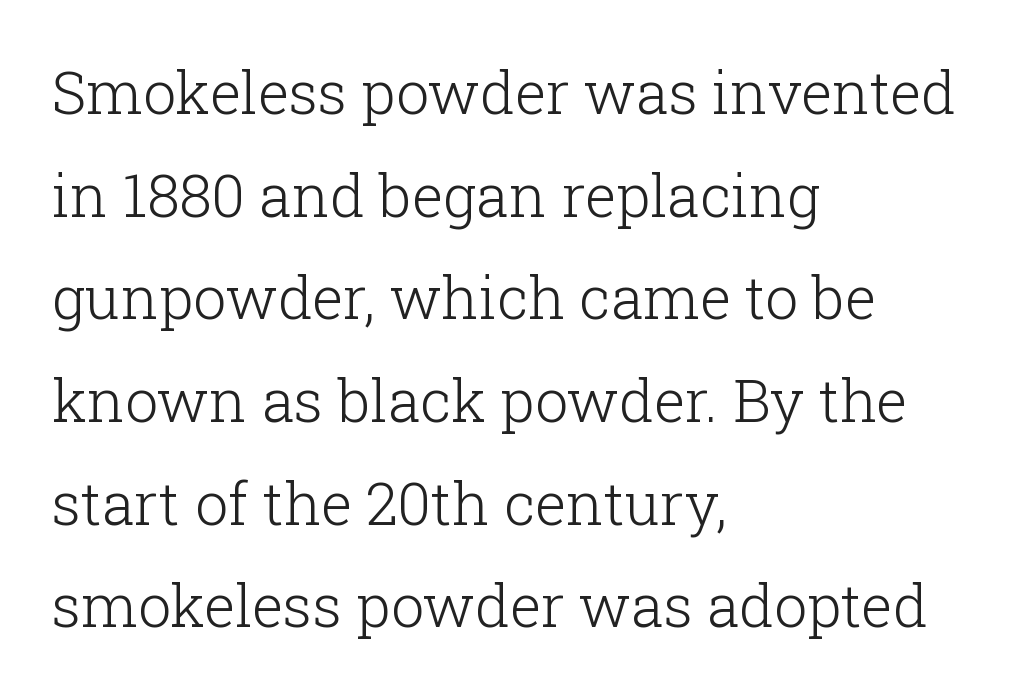
Look at the tracking — it's just the regular setting, nothing added. The typesetting does not lean heavy: it is not bold. Note: serifs present on the glyphs. The letters advance in unequal steps, a hallmark of proportional type. The typesetter chose a ragged-right arrangement here. Descender tails drop into unmarked territory.
